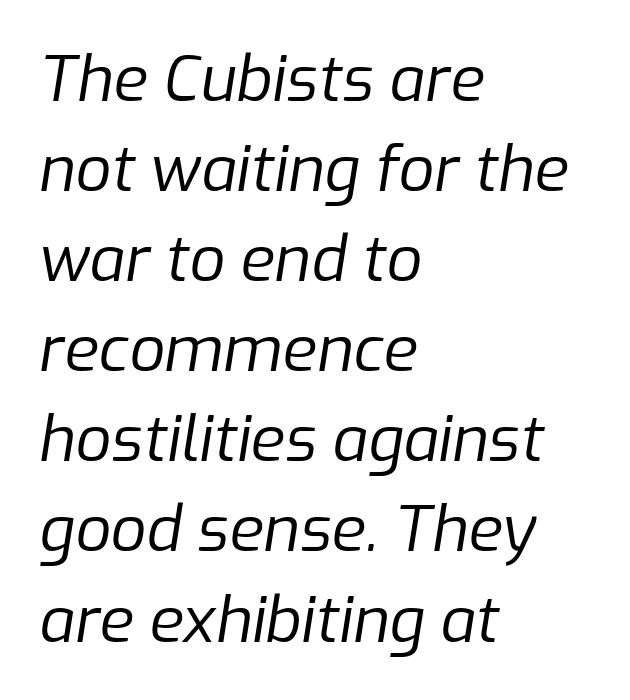
Nobody touched the tracking dial on this one. Descenders hang freely into open space. Vertical spacing — default. Note the varied advance widths — an 'i' is clearly narrower than an 'm'.
